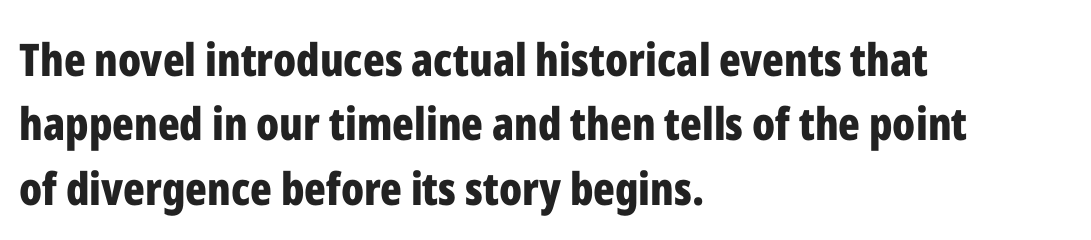
The image shows 45 px bold, condensed sans-serif type, upright; set left-aligned, normal line spacing (1.43x), normal letter spacing, not underlined; low stroke contrast and a medium x-height.
